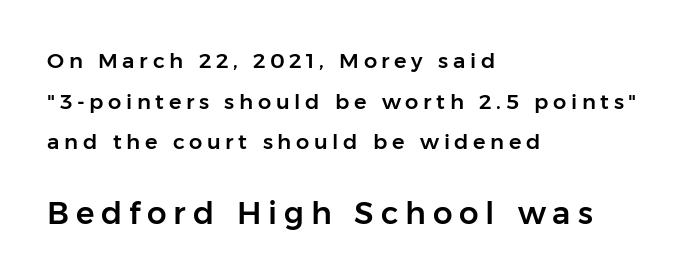
{"serif": "no", "italic": "no", "width": "normal", "stroke_contrast": "low", "x_height": "medium", "monospaced": "no", "underline": "no", "align": "left", "line_spacing": "loose", "line_spacing_ratio": 1.93, "letter_spacing": "wide", "letter_spacing_em": 0.22, "larger_block": "second", "size_ratio": 1.48, "glyph_px": 31}
